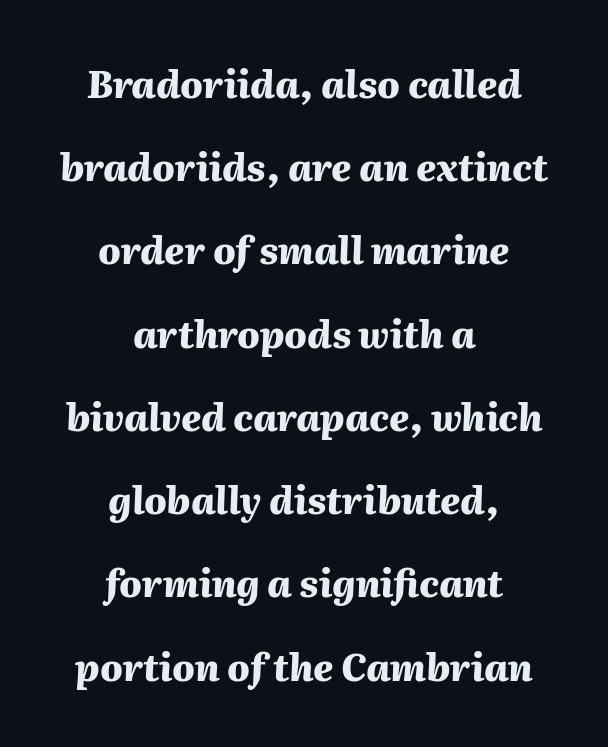
What weight is shown? A full bold with thick strokes. Summary of vertical rhythm: relaxed, with wide interline spacing. Words appear dense and cohesive because spacing is normal. There's an unmistakable incline to the writing here.
